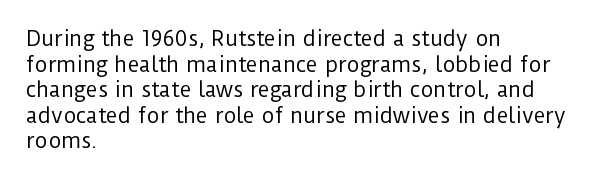
{"italic": "no", "bold": "no", "underline": "no", "align": "left", "line_spacing": "normal", "line_spacing_ratio": 1.28, "letter_spacing": "normal", "letter_spacing_em": 0.0, "glyph_px": 20}
